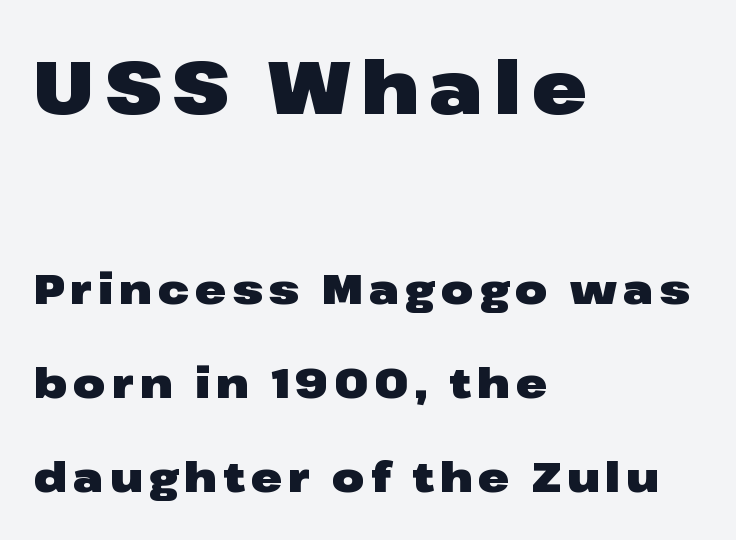
Q: Is the text bold? A: Yes.
Q: Is the text italic (slanted)? A: No, it is upright.
Q: Is the typeface a serif or a sans-serif typeface? A: Sans-serif.
Q: Is the text underlined? A: No.
Q: How is the paragraph aligned? A: Left-aligned.
Q: Is the spacing between lines tight, normal or loose? A: Loose.
Q: Which block of text is set in a larger size, the first (top) or the second (bottom)? A: The first (top) one.
Q: Width (condensed, normal, or wide)? A: Wide.
Q: Stroke contrast? A: Low.
Q: x-height? A: Medium.
Q: Monospaced? A: No.
